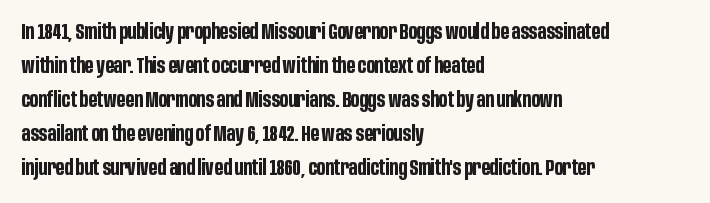
Q: Is the text bold? A: Yes.
Q: Is the text italic (slanted)? A: No, it is upright.
Q: Is the text underlined? A: No.
Q: How is the paragraph aligned? A: Left-aligned.
Q: Is the spacing between letters normal or unusually wide? A: Normal.
Q: Is the spacing between lines tight, normal or loose? A: Normal.
